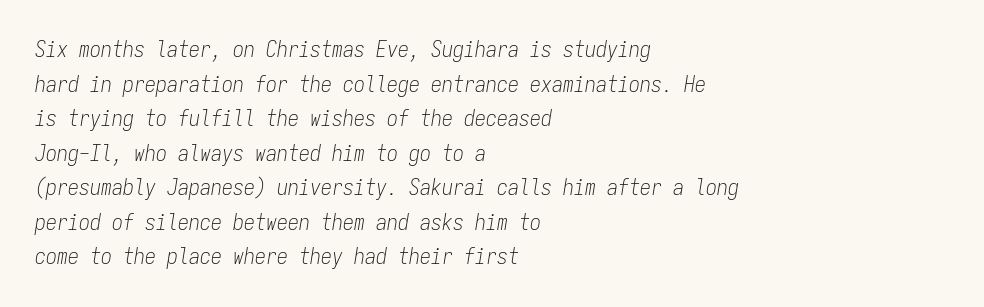
The image shows 22 px text type, italic (leaning right); set left-aligned, normal line spacing (1.57x), normal letter spacing, not underlined.
